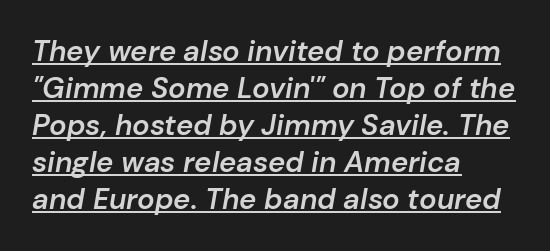
The image shows 29 px semibold type, italic (leaning right); set left-aligned, normal line spacing (1.28x), normal letter spacing, underlined; low stroke contrast and a medium x-height.
